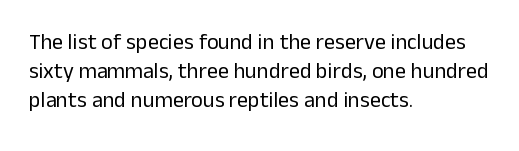
Q: Is the text bold? A: No.
Q: Is the text italic (slanted)? A: No, it is upright.
Q: Is the text underlined? A: No.
Q: How is the paragraph aligned? A: Left-aligned.
Q: Is the spacing between letters normal or unusually wide? A: Normal.
Q: Is the spacing between lines tight, normal or loose? A: Normal.
